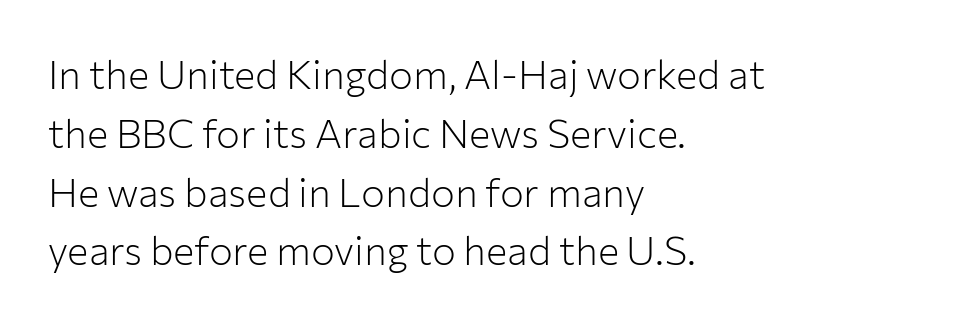
The image shows 40 px light sans-serif type, upright; set left-aligned, normal line spacing (1.47x), normal letter spacing, not underlined; low stroke contrast and a medium x-height.
